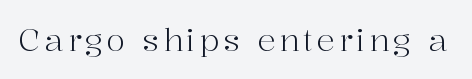
{"serif": "yes", "italic": "no", "bold": "no", "weight": "light", "width": "normal", "stroke_contrast": "high", "x_height": "medium", "monospaced": "no", "underline": "no", "glyph_px": 31}
